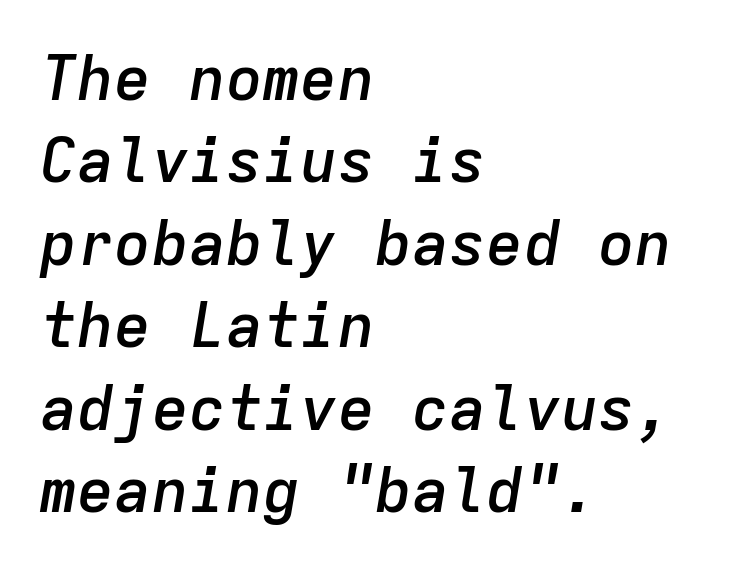
Q: Is the text bold? A: Semi-bold.
Q: Is the text italic (slanted)? A: Yes, it leans right by about 9 degrees.
Q: Is the text underlined? A: No.
Q: How is the paragraph aligned? A: Left-aligned.
Q: Is the spacing between letters normal or unusually wide? A: Normal.
Q: Is the spacing between lines tight, normal or loose? A: Normal.
Q: Width (condensed, normal, or wide)? A: Normal.
Q: Stroke contrast? A: Low.
Q: x-height? A: Medium.
Q: Monospaced? A: Yes.
